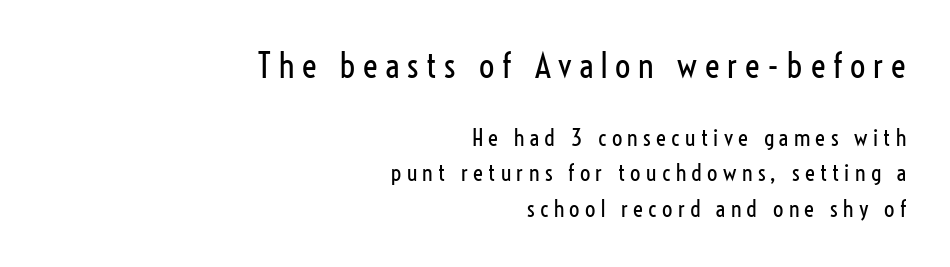
The image shows 34 px regular-weight, condensed sans-serif type, upright; set right-aligned, normal line spacing (1.53x), unusually wide letter spacing (+0.23 em), not underlined; the first (top) block is 1.48x larger; low stroke contrast and a medium x-height.
